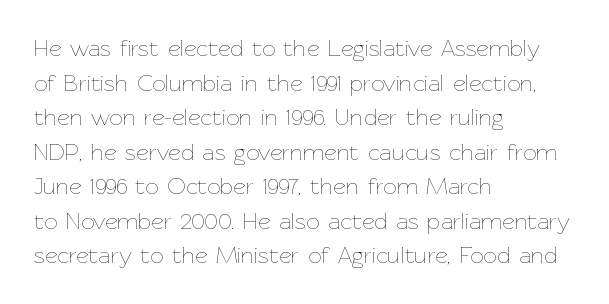
Regarding leading, the lines here are spaced in the standard way. The letters look calm and open, with moderate or lighter stems. Layout note: lines flush left. The rendering keeps characters at their native spacing. The lettering stays uniformly vertical, giving the passage a roman look. Underline: absent.
